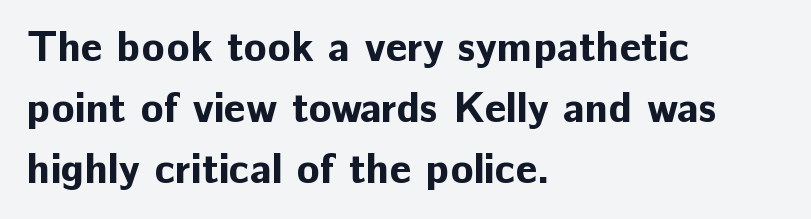
The image shows 42 px bold sans-serif type, upright; set left-aligned, normal line spacing (1.45x), normal letter spacing, not underlined; low stroke contrast and a medium x-height.
